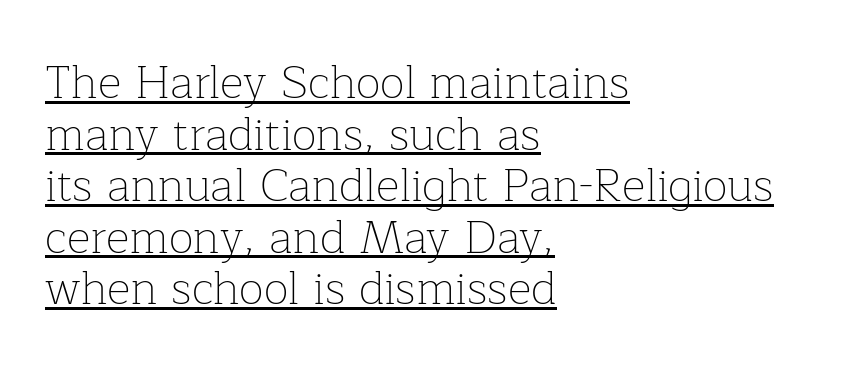
{"serif": "yes", "italic": "no", "bold": "no", "weight": "thin", "width": "normal", "stroke_contrast": "low", "x_height": "medium", "monospaced": "no", "underline": "yes", "align": "left", "line_spacing": "tight", "line_spacing_ratio": 1.12, "letter_spacing": "normal", "letter_spacing_em": 0.0, "glyph_px": 46}
